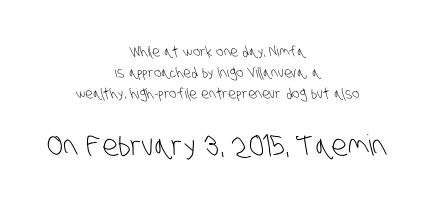
Q: Is the text bold? A: No.
Q: Is the typeface a serif or a sans-serif typeface? A: Sans-serif.
Q: Is the text underlined? A: No.
Q: How is the paragraph aligned? A: Centered.
Q: Is the spacing between letters normal or unusually wide? A: Normal.
Q: Is the spacing between lines tight, normal or loose? A: Normal.
Q: Which block of text is set in a larger size, the first (top) or the second (bottom)? A: The second (bottom) one.
Q: Width (condensed, normal, or wide)? A: Condensed.
Q: Stroke contrast? A: Low.
Q: x-height? A: Large.
Q: Monospaced? A: No.
